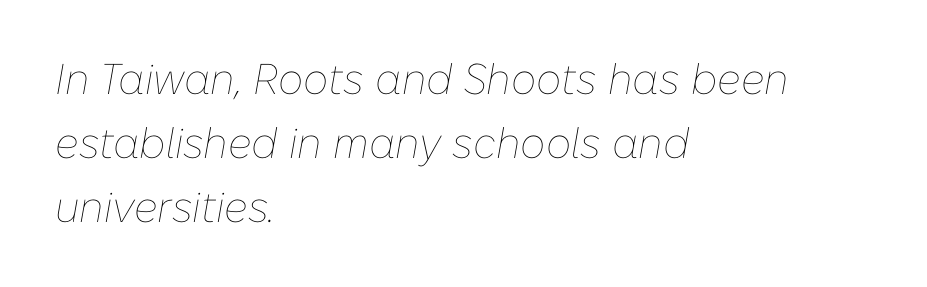
Caption: standard tracking, unaltered. Compared with a centered layout, this one pins lines to the left instead. Horizontal bands of white between lines are of average thickness. The passage shown is typed in a proportional face where columns would drift.
